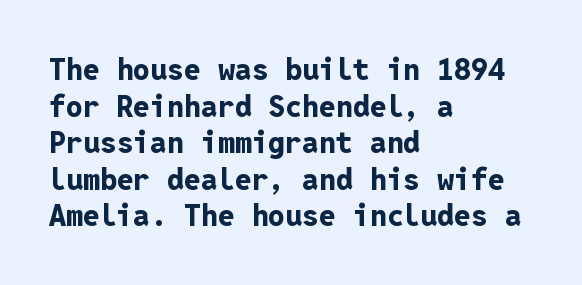
Letters rest on an invisible, unmarked baseline. Alignment: flush left. Heavy-handed strokes throughout: this text is bold. Honestly, the letter spacing is just normal — you wouldn't notice it. A typesetter would call this monospace, since all characters share one set width. Ordinary non-slanted type is in use.
